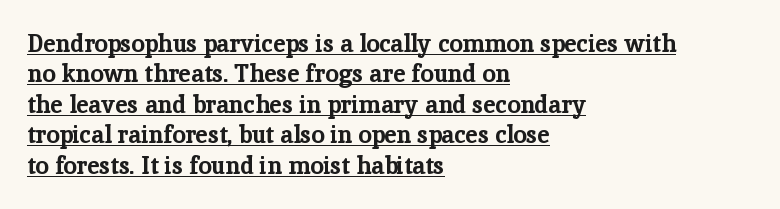
The image shows 24 px bold type, upright; set left-aligned, normal line spacing (1.27x), normal letter spacing, underlined.
